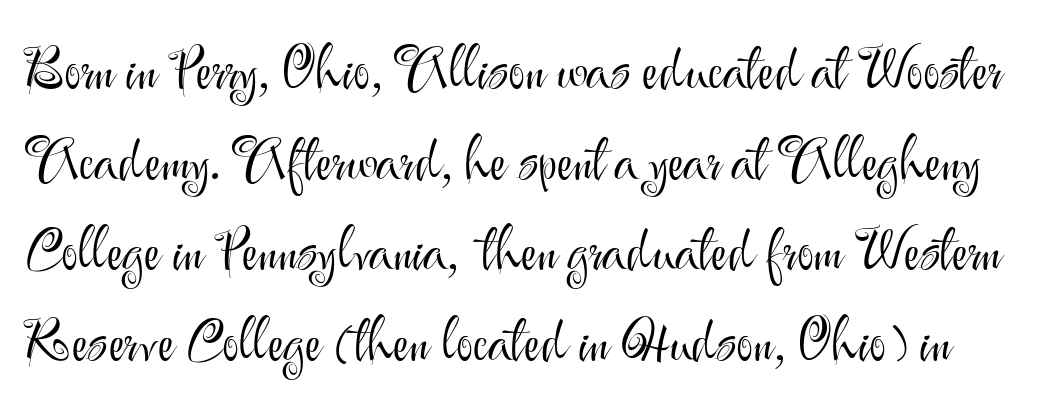
The image shows 57 px light sans-serif type; set normal line spacing (1.59x), normal letter spacing, not underlined; medium stroke contrast and a small x-height.
